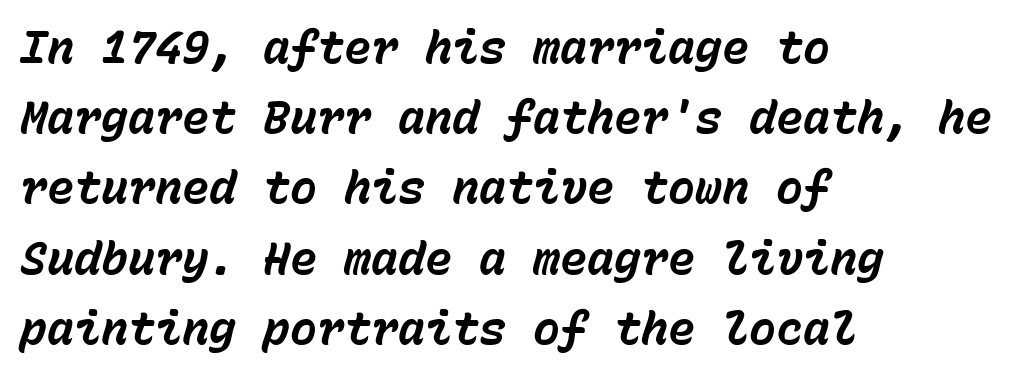
The image shows 45 px bold type, italic (leaning right), monospaced; set left-aligned, normal line spacing (1.56x), normal letter spacing, not underlined; low stroke contrast and a medium x-height.
